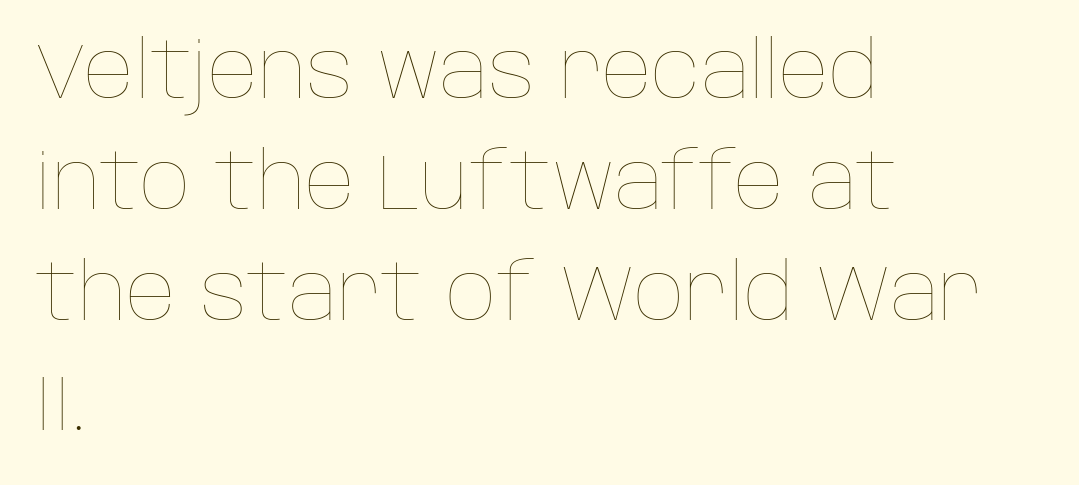
Q: Is the text bold? A: No.
Q: Is the text italic (slanted)? A: No, it is upright.
Q: Is the text underlined? A: No.
Q: How is the paragraph aligned? A: Left-aligned.
Q: Is the spacing between letters normal or unusually wide? A: Normal.
Q: Is the spacing between lines tight, normal or loose? A: Normal.
Q: Width (condensed, normal, or wide)? A: Normal.
Q: Stroke contrast? A: Low.
Q: x-height? A: Large.
Q: Monospaced? A: No.
